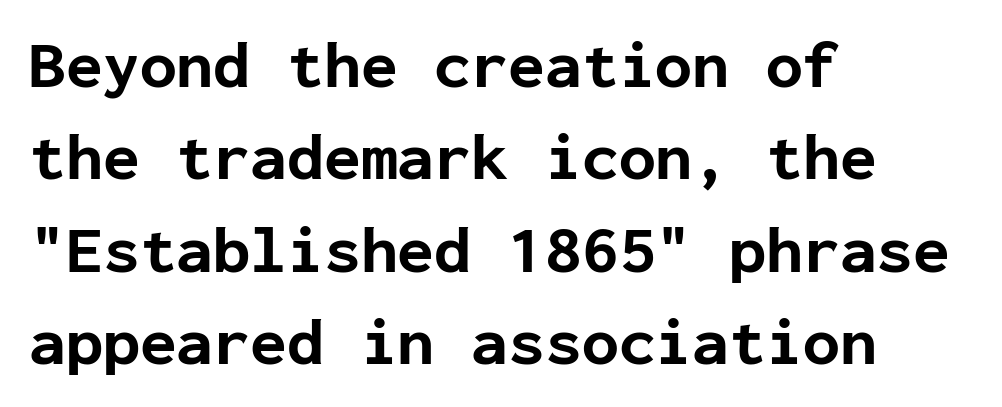
{"serif": "no", "italic": "no", "bold": "yes", "weight": "bold", "width": "normal", "stroke_contrast": "low", "x_height": "medium", "monospaced": "yes", "underline": "no", "align": "left", "line_spacing": "normal", "line_spacing_ratio": 1.38, "letter_spacing": "normal", "letter_spacing_em": 0.0, "glyph_px": 67}
